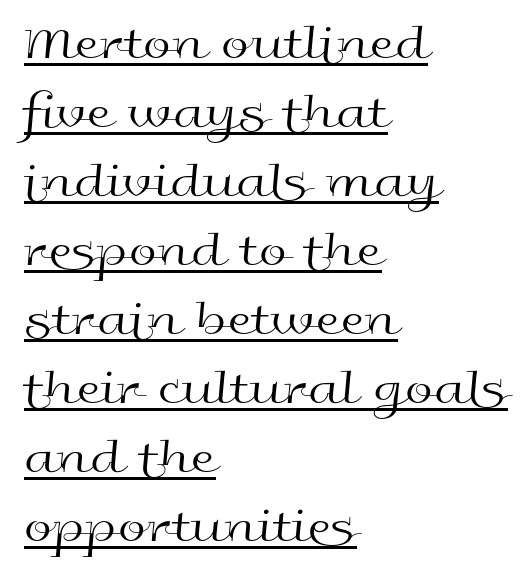
{"serif": "no", "italic": "no", "bold": "no", "weight": "regular", "width": "wide", "x_height": "medium", "monospaced": "no", "underline": "yes", "align": "left", "line_spacing": "normal", "line_spacing_ratio": 1.38, "letter_spacing": "normal", "letter_spacing_em": 0.0, "glyph_px": 50}
